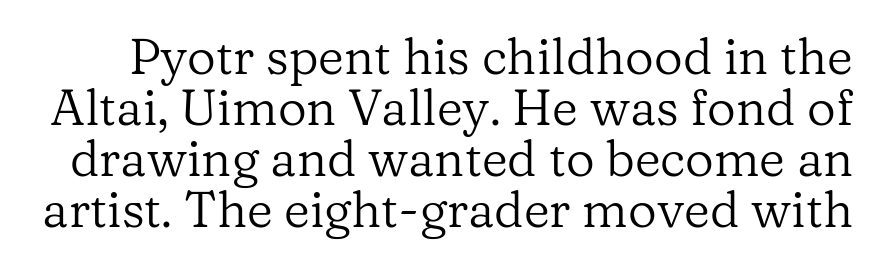
In terms of posture, this sample is upright. These lines are rendered in a variable-pitch font. No chunkiness to these letters — they're not bold. A clean baseline with only descenders dipping below it. Typographically, this falls in the serif category.
